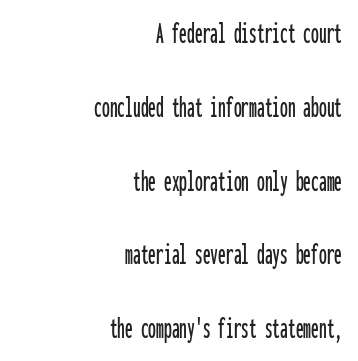
Q: Is the text italic (slanted)? A: No, it is upright.
Q: Is the typeface a serif or a sans-serif typeface? A: Sans-serif.
Q: Is the text underlined? A: No.
Q: How is the paragraph aligned? A: Right-aligned.
Q: Is the spacing between letters normal or unusually wide? A: Normal.
Q: Is the spacing between lines tight, normal or loose? A: Loose.
Q: Width (condensed, normal, or wide)? A: Condensed.
Q: Stroke contrast? A: Low.
Q: x-height? A: Medium.
Q: Monospaced? A: Yes.
